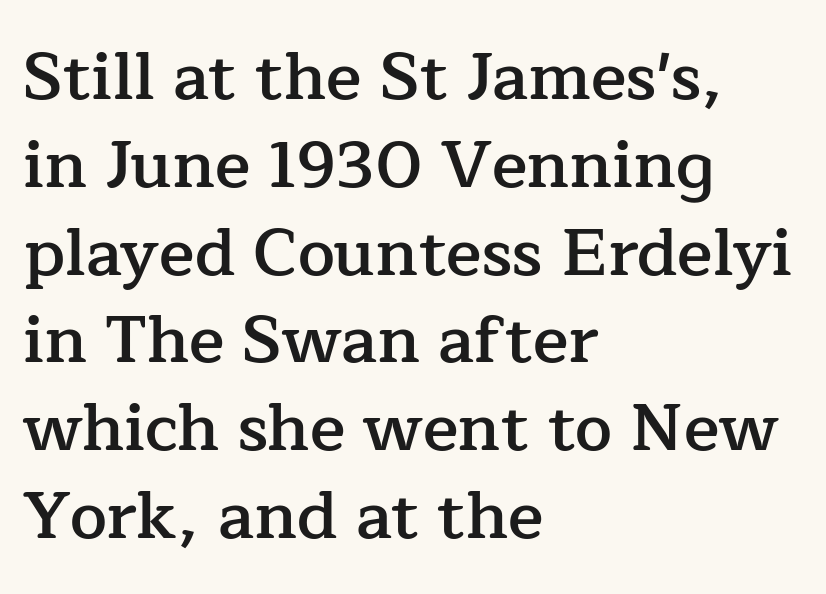
{"serif": "yes", "italic": "no", "bold": "semi", "weight": "semibold", "width": "normal", "stroke_contrast": "low", "x_height": "medium", "monospaced": "no", "underline": "no", "align": "left", "line_spacing": "normal", "line_spacing_ratio": 1.33, "letter_spacing": "normal", "letter_spacing_em": 0.0, "glyph_px": 66}
